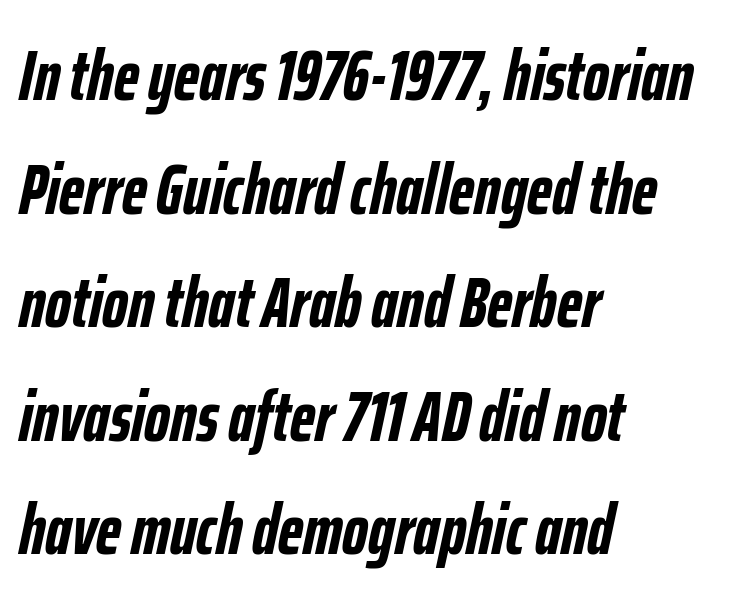
The image shows 71 px semibold, condensed type, italic (leaning right); set left-aligned, normal line spacing (1.6x), normal letter spacing, not underlined; low stroke contrast and a medium x-height.
